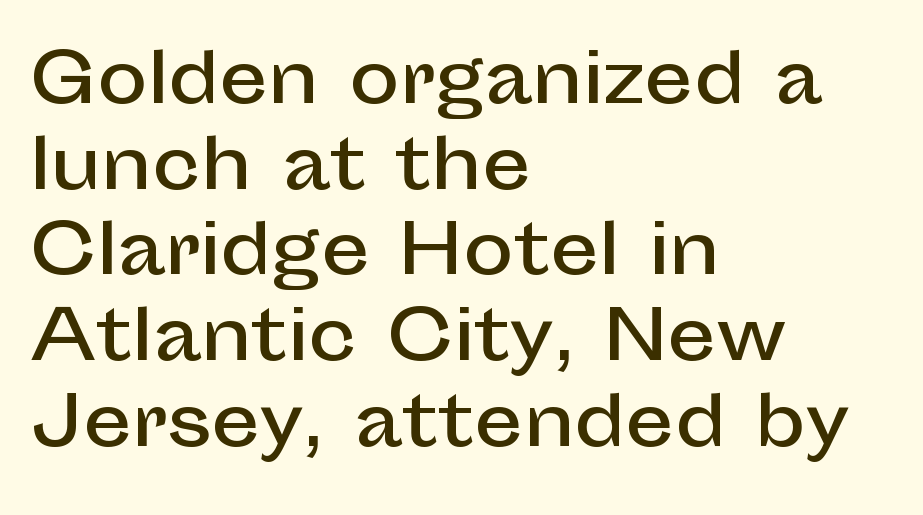
{"serif": "no", "italic": "no", "width": "normal", "stroke_contrast": "low", "x_height": "medium", "monospaced": "no", "underline": "no", "align": "left", "line_spacing": "normal", "line_spacing_ratio": 1.26, "letter_spacing": "normal", "letter_spacing_em": 0.0, "glyph_px": 68}
